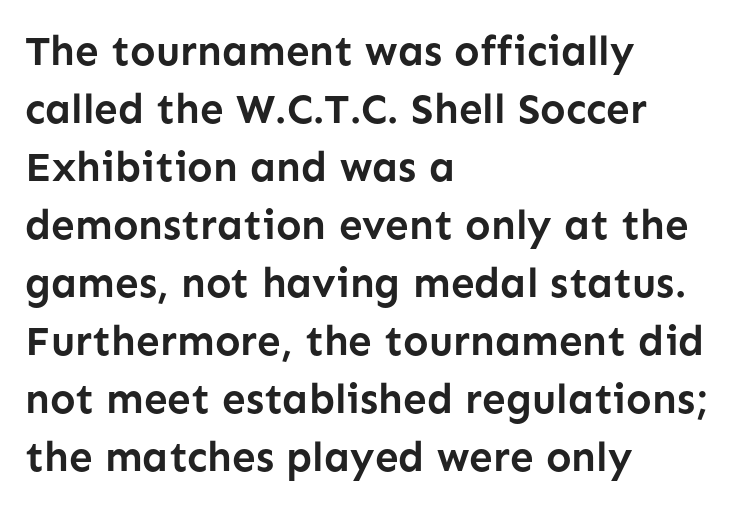
The image shows 42 px semibold sans-serif type, upright; set left-aligned, normal line spacing (1.38x), normal letter spacing, not underlined; low stroke contrast and a medium x-height.
